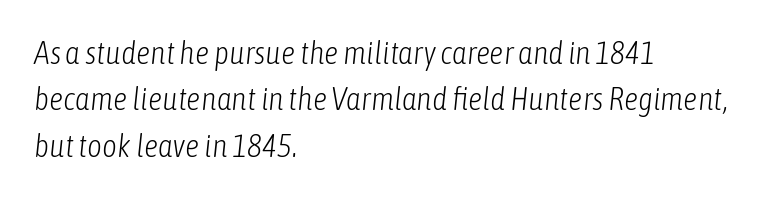
Q: Is the text bold? A: No.
Q: Is the text italic (slanted)? A: Yes, it leans right by about 6 degrees.
Q: Is the text underlined? A: No.
Q: How is the paragraph aligned? A: Left-aligned.
Q: Is the spacing between letters normal or unusually wide? A: Normal.
Q: Is the spacing between lines tight, normal or loose? A: Normal.
Q: Width (condensed, normal, or wide)? A: Condensed.
Q: Stroke contrast? A: Low.
Q: x-height? A: Medium.
Q: Monospaced? A: No.
